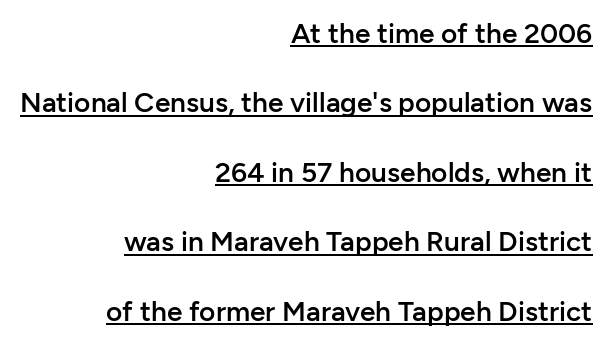
A flush-right, rag-left setting is used for this passage. Summary of weight: moderately heavy, a semibold. Nope, no serifs anywhere on these letters. A roman cut, with each character standing at attention. The leading is generous, giving the passage an open texture.
